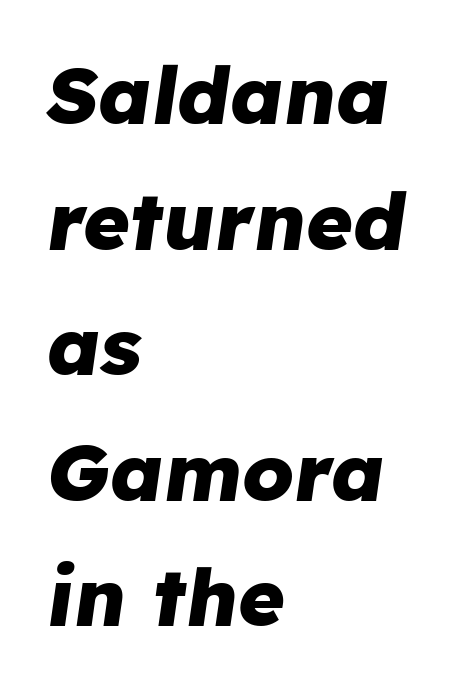
{"italic": "yes", "lean": "right", "slant_degrees": 8, "bold": "yes", "weight": "heavy", "width": "normal", "stroke_contrast": "low", "x_height": "medium", "monospaced": "no", "underline": "no", "align": "left", "line_spacing": "normal", "line_spacing_ratio": 1.57, "letter_spacing": "normal", "letter_spacing_em": 0.0, "glyph_px": 80}
